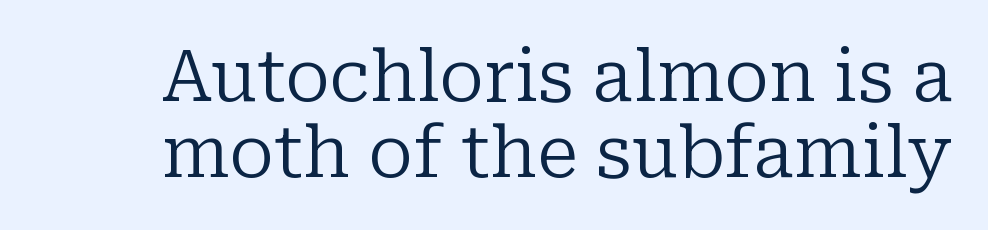
Character widths vary here, with narrow letters taking less room than wide ones. The space directly below the letters is spotless. The typesetting does not lean heavy: it is not bold. Observe the ordinary spacing: letters are neighbours, not strangers. The lettering stays uniformly vertical, giving the passage a roman look. The designer went with a serif here, giving each stem small feet.
